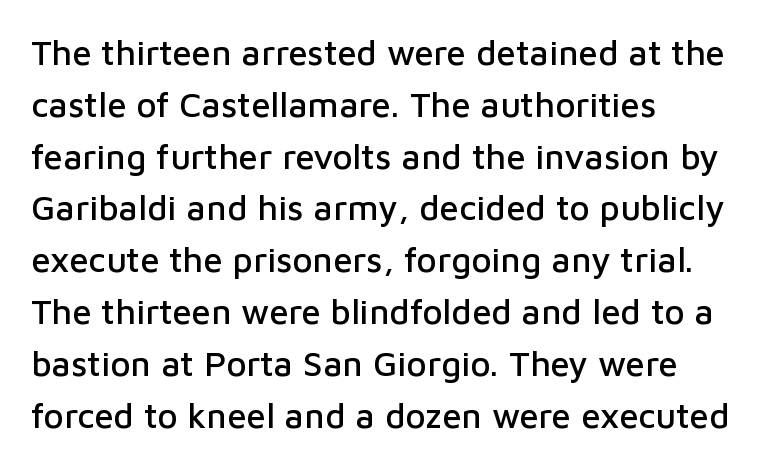
The image shows 35 px sans-serif type, upright; set left-aligned, normal line spacing (1.48x), normal letter spacing, not underlined; low stroke contrast and a medium x-height.
